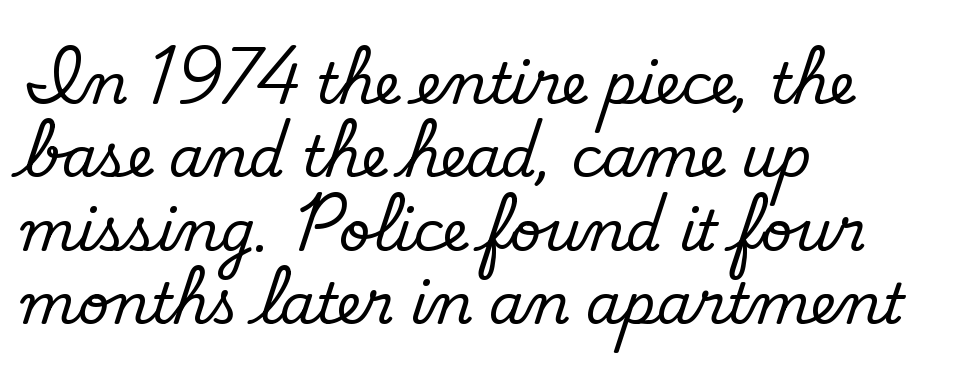
{"serif": "no", "bold": "no", "weight": "regular", "width": "normal", "stroke_contrast": "low", "x_height": "small", "monospaced": "no", "underline": "no", "align": "left", "line_spacing": "normal", "line_spacing_ratio": 1.31, "letter_spacing": "normal", "letter_spacing_em": 0.0, "glyph_px": 56}
